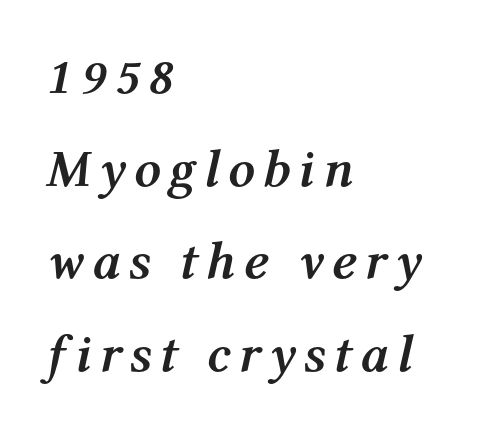
{"italic": "yes", "lean": "right", "slant_degrees": 12, "bold": "yes", "weight": "semibold", "width": "normal", "stroke_contrast": "medium", "x_height": "medium", "monospaced": "no", "underline": "no", "align": "left", "line_spacing_ratio": 1.75, "glyph_px": 53}
